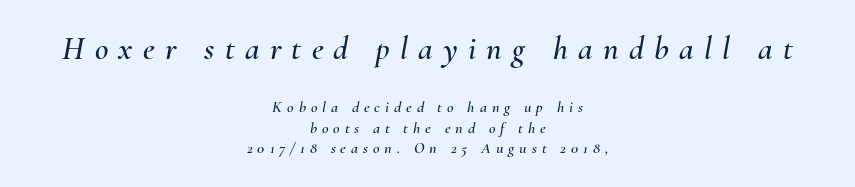
The image shows 33 px text type, italic (leaning right); set centered, normal line spacing (1.29x), unusually wide letter spacing (+0.31 em), not underlined; the first (top) block is 2.06x larger; medium stroke contrast and a small x-height.
